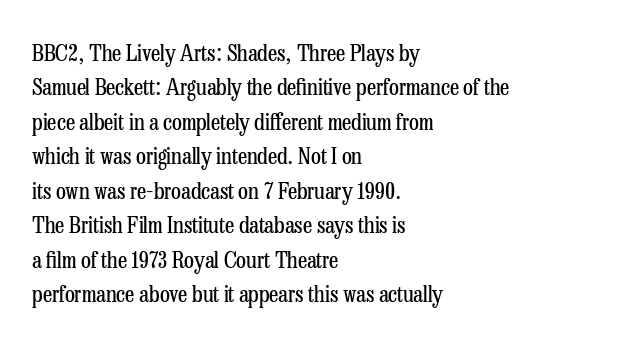
The image shows 23 px text type, upright; set left-aligned, normal line spacing (1.5x), normal letter spacing, not underlined.
